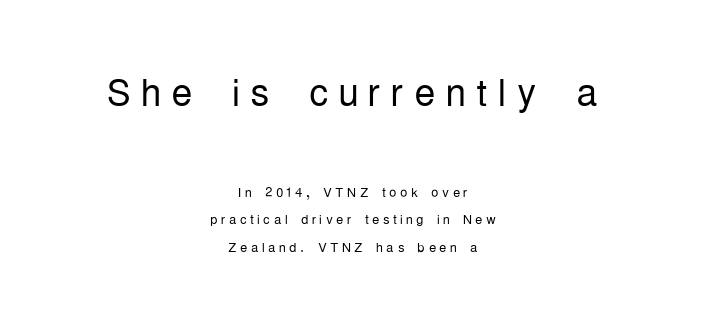
The image shows 53 px light, condensed sans-serif type, upright; set centered, normal line spacing (1.55x), not underlined; the first (top) block is 2.94x larger; low stroke contrast and a medium x-height.
